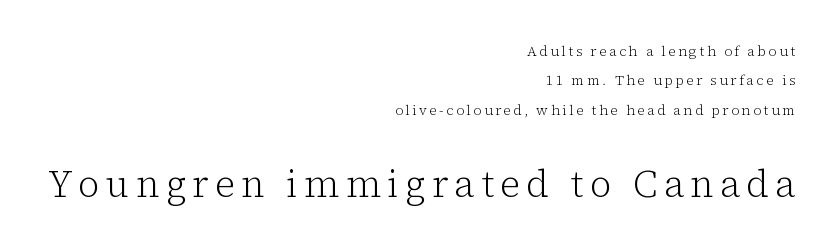
The image shows 37 px light serif type, upright; set right-aligned, loose line spacing (2.09x), not underlined; the second (bottom) block is 2.64x larger; low stroke contrast and a medium x-height.
